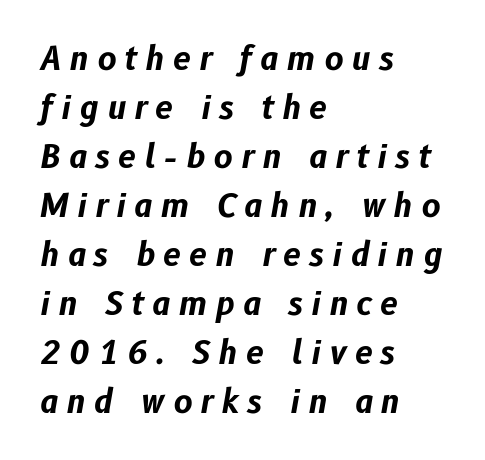
Compared with typical paragraphs, the rows here are spaced about the same. Every character sits at an angle, as italics do. Does extra space separate the letters? Yes, quite a lot of it. These lines are rendered in a variable-pitch font. Quick note: underline off. Horizontally, the lines are justified to the leading edge only.
